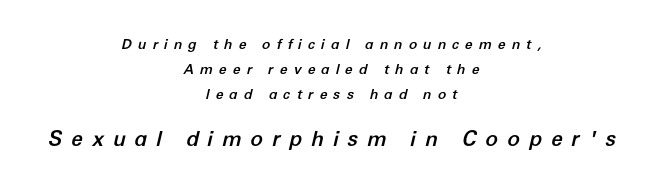
Q: Is the text italic (slanted)? A: Yes, it leans right by about 12 degrees.
Q: Is the text underlined? A: No.
Q: How is the paragraph aligned? A: Centered.
Q: Is the spacing between letters normal or unusually wide? A: Unusually wide.
Q: Which block of text is set in a larger size, the first (top) or the second (bottom)? A: The second (bottom) one.
